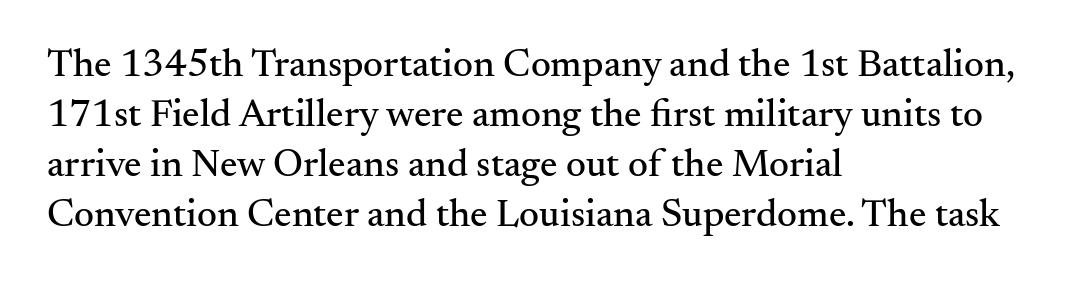
{"serif": "yes", "italic": "no", "width": "normal", "stroke_contrast": "medium", "x_height": "small", "monospaced": "no", "underline": "no", "align": "left", "line_spacing": "normal", "line_spacing_ratio": 1.28, "letter_spacing": "normal", "letter_spacing_em": 0.0, "glyph_px": 39}
